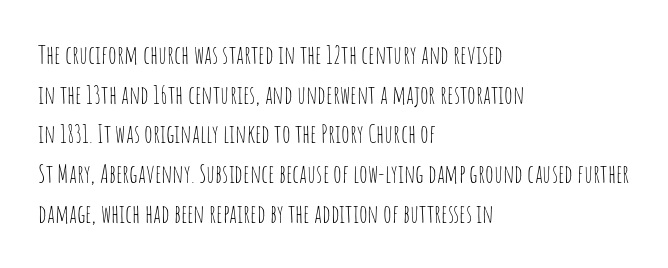
No italicization has been applied; the sample stays upright. Which margin do the lines hug? The left one — the right edge is uneven. Interline gaps are of average width in this sample. Descender tails drop into unmarked territory.
